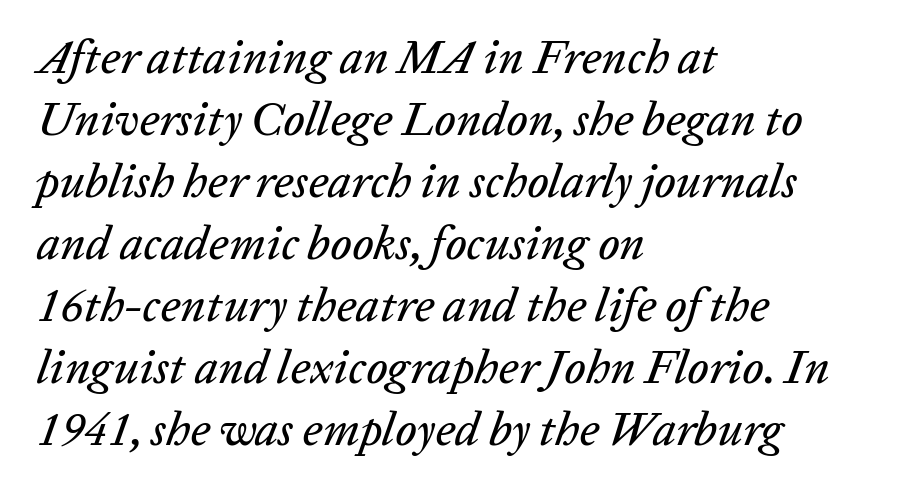
Any mark beneath the type? The region is blank. Looks like regular typesetting: each glyph gets only the width it needs. You can tell it's italic because the verticals aren't actually vertical. The rendering keeps characters at their native spacing. Casual observation: everything's shoved over to the left. Regular leading.
